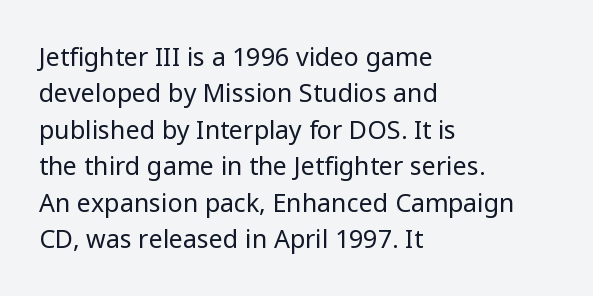
The image shows 25 px text type, upright; set left-aligned, normal line spacing (1.46x), normal letter spacing, not underlined.
